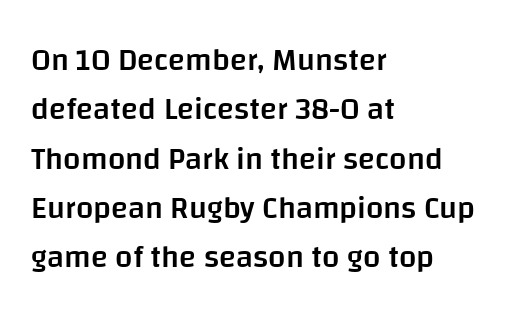
Q: Is the text bold? A: Semi-bold.
Q: Is the text italic (slanted)? A: No, it is upright.
Q: Is the typeface a serif or a sans-serif typeface? A: Sans-serif.
Q: Is the text underlined? A: No.
Q: How is the paragraph aligned? A: Left-aligned.
Q: Is the spacing between letters normal or unusually wide? A: Normal.
Q: Is the spacing between lines tight, normal or loose? A: Normal.
Q: Width (condensed, normal, or wide)? A: Normal.
Q: Stroke contrast? A: Low.
Q: x-height? A: Large.
Q: Monospaced? A: No.
